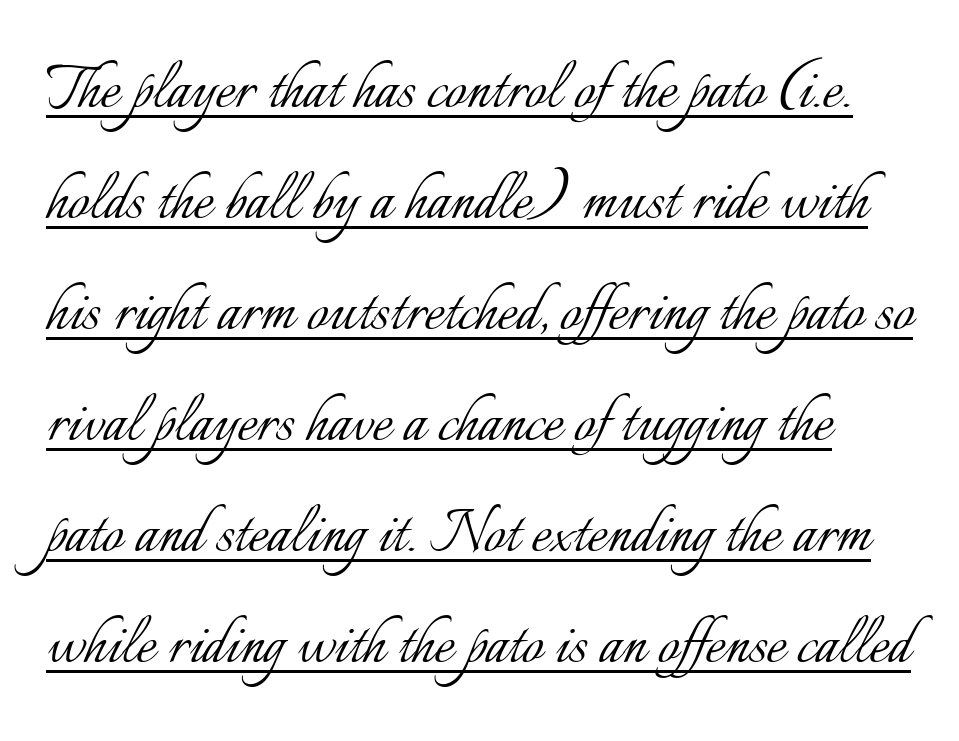
Varying glyph widths throughout — classic text-font behaviour. The weight tops out at a normal text grade. Compared with undecorated copy, this sample adds a rule below the words. Letter spacing: default. Honestly, the row spacing looks completely unremarkable.
